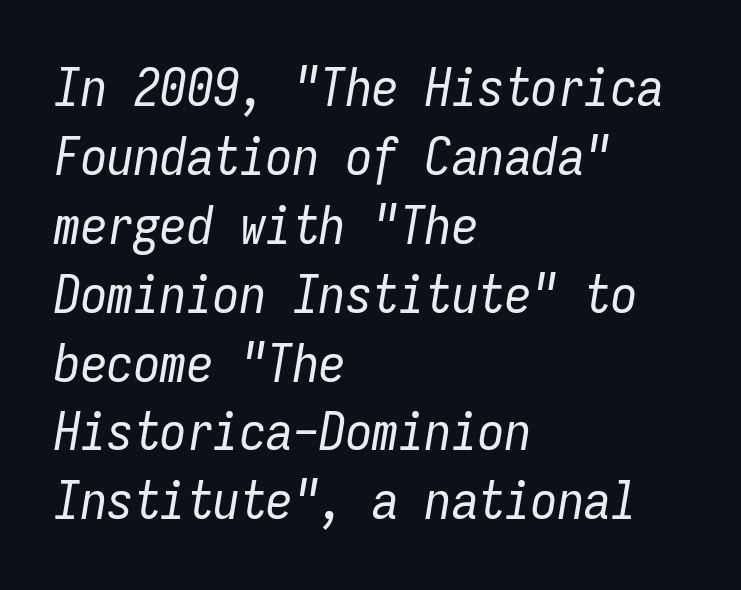
Q: Is the text bold? A: No.
Q: Is the text italic (slanted)? A: Yes, it leans right by about 9 degrees.
Q: Is the text underlined? A: No.
Q: How is the paragraph aligned? A: Left-aligned.
Q: Is the spacing between letters normal or unusually wide? A: Normal.
Q: Is the spacing between lines tight, normal or loose? A: Normal.
Q: Width (condensed, normal, or wide)? A: Condensed.
Q: Stroke contrast? A: Low.
Q: x-height? A: Medium.
Q: Monospaced? A: Yes.
